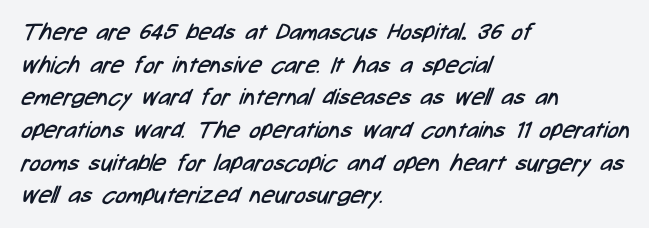
{"bold": "no", "underline": "no", "align": "left", "line_spacing": "normal", "line_spacing_ratio": 1.42, "letter_spacing": "normal", "letter_spacing_em": 0.0, "glyph_px": 23}
